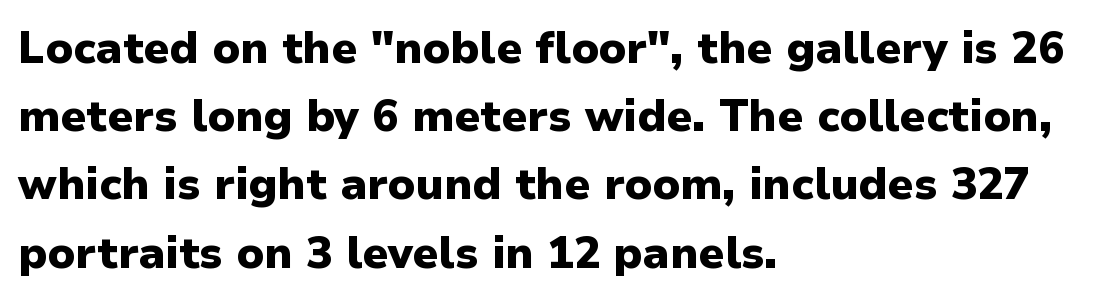
{"serif": "no", "italic": "no", "bold": "yes", "weight": "heavy", "width": "normal", "stroke_contrast": "low", "x_height": "medium", "monospaced": "no", "underline": "no", "align": "left", "line_spacing": "normal", "line_spacing_ratio": 1.55, "letter_spacing": "normal", "letter_spacing_em": 0.0, "glyph_px": 44}
